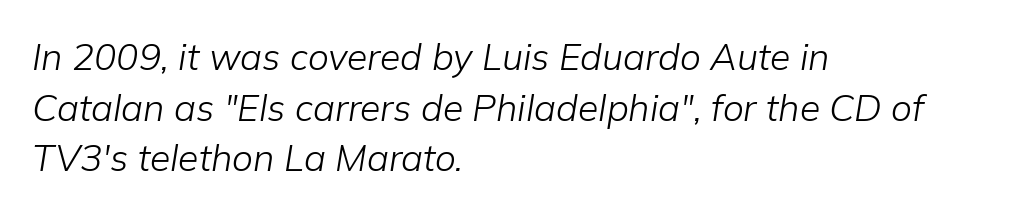
The passage is arranged the way most books set body copy — flush left. Honestly, the letter spacing is just normal — you wouldn't notice it. Is the type slanted? Yes — the strokes lean at a clear angle. Varying glyph widths throughout — classic text-font behaviour. Stroke thickness stays within the range of a standard reading face or lighter.
